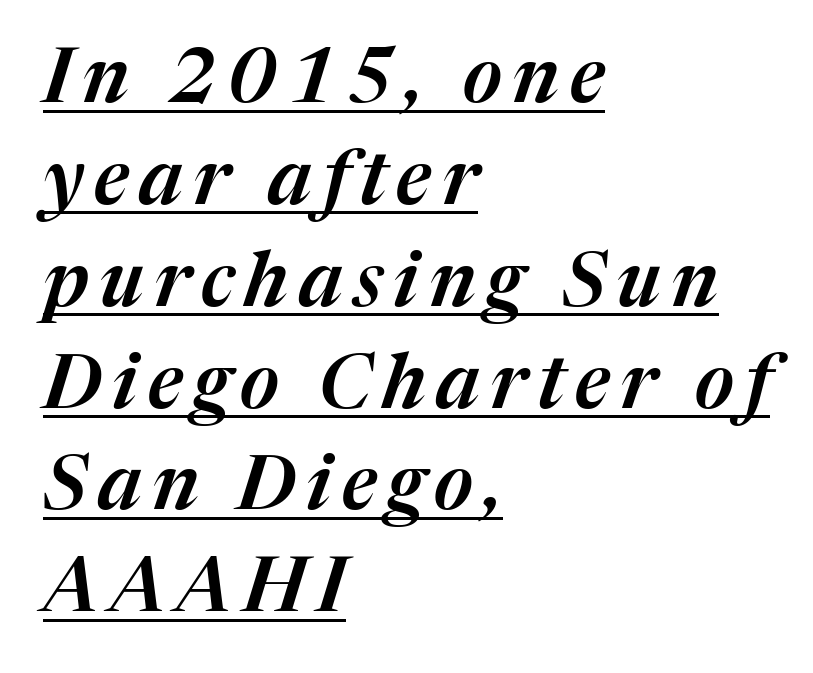
Q: Is the text italic (slanted)? A: Yes, it leans right by about 17 degrees.
Q: Is the text underlined? A: Yes.
Q: How is the paragraph aligned? A: Left-aligned.
Q: Is the spacing between lines tight, normal or loose? A: Normal.
Q: Width (condensed, normal, or wide)? A: Normal.
Q: Stroke contrast? A: Medium.
Q: x-height? A: Medium.
Q: Monospaced? A: No.
